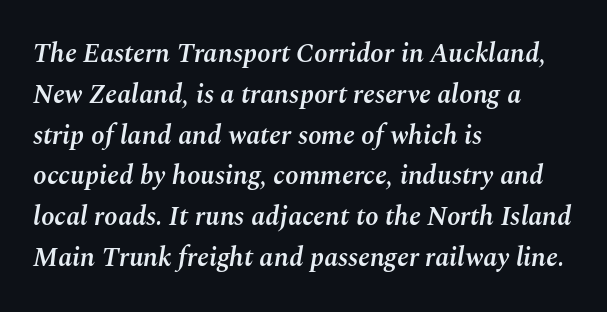
{"italic": "yes", "lean": "right", "slant_degrees": 10, "bold": "semi", "underline": "no", "align": "left", "line_spacing": "normal", "line_spacing_ratio": 1.51, "letter_spacing": "normal", "letter_spacing_em": 0.0, "glyph_px": 27}
